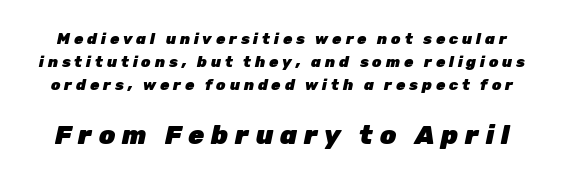
The image shows 26 px bold type, italic (leaning right); set normal line spacing (1.53x), unusually wide letter spacing (+0.26 em), not underlined; the second (bottom) block is 1.73x larger.
